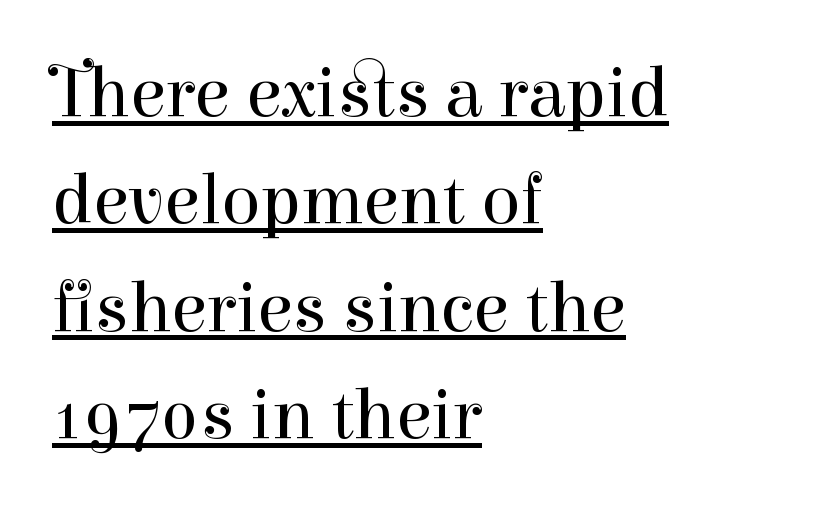
Q: Is the text bold? A: No.
Q: Is the text italic (slanted)? A: No, it is upright.
Q: Is the typeface a serif or a sans-serif typeface? A: Serif.
Q: Is the text underlined? A: Yes.
Q: How is the paragraph aligned? A: Left-aligned.
Q: Is the spacing between letters normal or unusually wide? A: Normal.
Q: Is the spacing between lines tight, normal or loose? A: Normal.
Q: Width (condensed, normal, or wide)? A: Normal.
Q: Stroke contrast? A: High.
Q: x-height? A: Medium.
Q: Monospaced? A: No.
